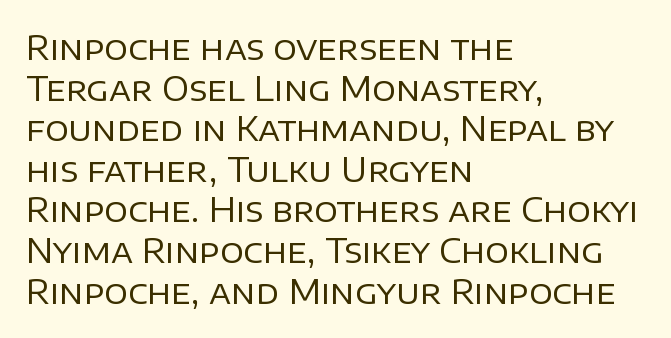
The image shows 33 px regular-weight sans-serif type, upright; set left-aligned, line spacing 1.23x, normal letter spacing, not underlined; low stroke contrast and a large x-height.
